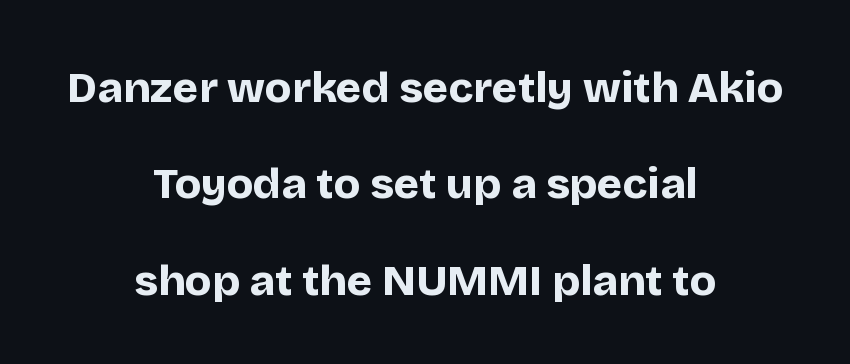
Q: Is the text bold? A: Yes.
Q: Is the text italic (slanted)? A: No, it is upright.
Q: Is the typeface a serif or a sans-serif typeface? A: Sans-serif.
Q: Is the text underlined? A: No.
Q: How is the paragraph aligned? A: Centered.
Q: Is the spacing between letters normal or unusually wide? A: Normal.
Q: Is the spacing between lines tight, normal or loose? A: Loose.
Q: Width (condensed, normal, or wide)? A: Normal.
Q: Stroke contrast? A: Low.
Q: x-height? A: Large.
Q: Monospaced? A: No.
